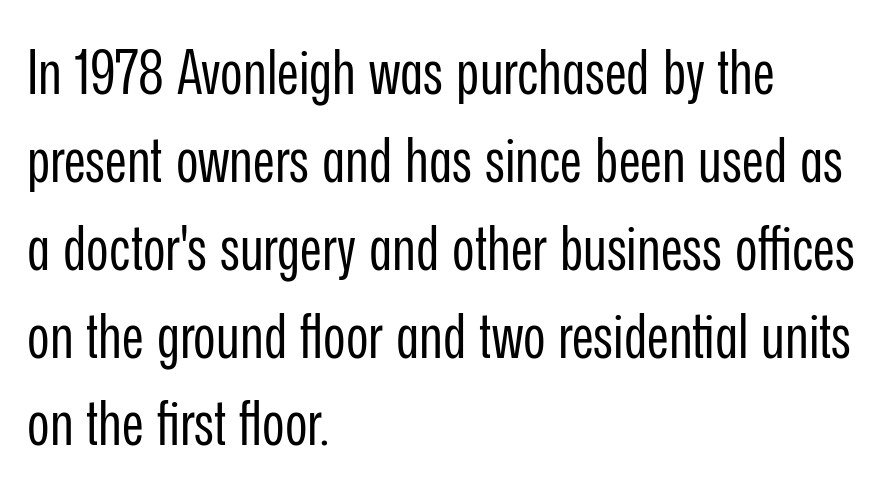
Q: Is the text bold? A: No.
Q: Is the text italic (slanted)? A: No, it is upright.
Q: Is the typeface a serif or a sans-serif typeface? A: Sans-serif.
Q: Is the text underlined? A: No.
Q: How is the paragraph aligned? A: Left-aligned.
Q: Is the spacing between letters normal or unusually wide? A: Normal.
Q: Is the spacing between lines tight, normal or loose? A: Normal.
Q: Width (condensed, normal, or wide)? A: Condensed.
Q: Stroke contrast? A: Low.
Q: x-height? A: Medium.
Q: Monospaced? A: No.
